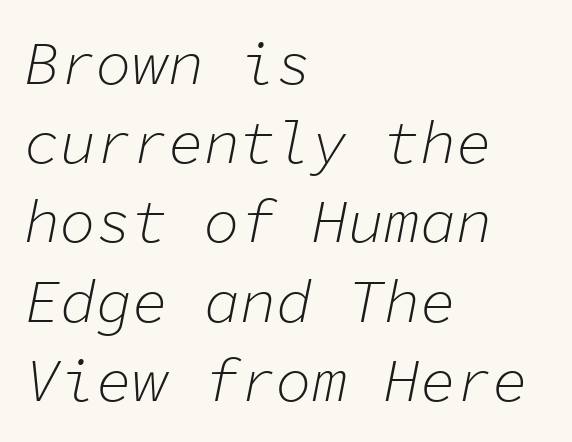
{"italic": "yes", "lean": "right", "slant_degrees": 11, "bold": "no", "weight": "light", "width": "normal", "stroke_contrast": "low", "x_height": "medium", "monospaced": "yes", "underline": "no", "align": "left", "line_spacing": "normal", "line_spacing_ratio": 1.32, "letter_spacing": "normal", "letter_spacing_em": 0.0, "glyph_px": 60}
